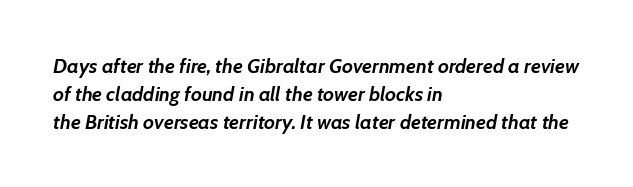
{"italic": "yes", "lean": "right", "slant_degrees": 7, "bold": "yes", "underline": "no", "align": "left", "line_spacing": "normal", "line_spacing_ratio": 1.4, "letter_spacing": "normal", "letter_spacing_em": 0.0, "glyph_px": 20}
